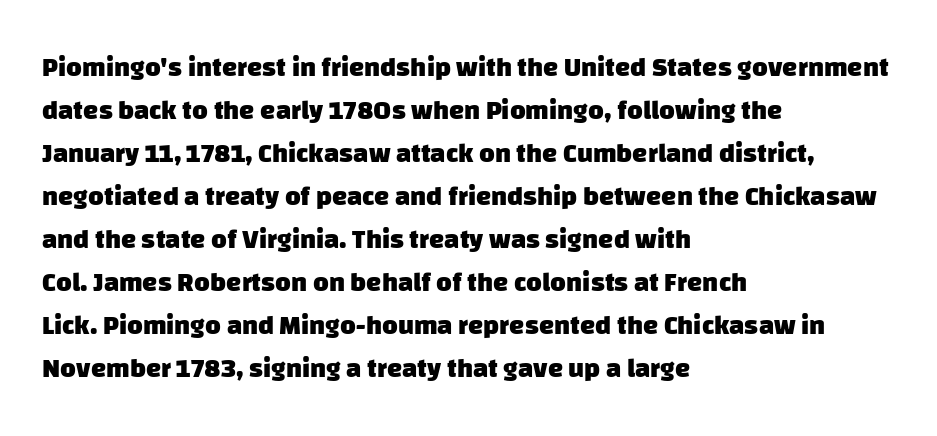
This rendering uses left alignment, leaving the right contour irregular. The foot of each line stays bare and open. Baseline-to-baseline distance is the conventional proportion of letter height. Default kerning and tracking; the words read as compact shapes. In terms of weight, the rendering is a true, heavy bold.
